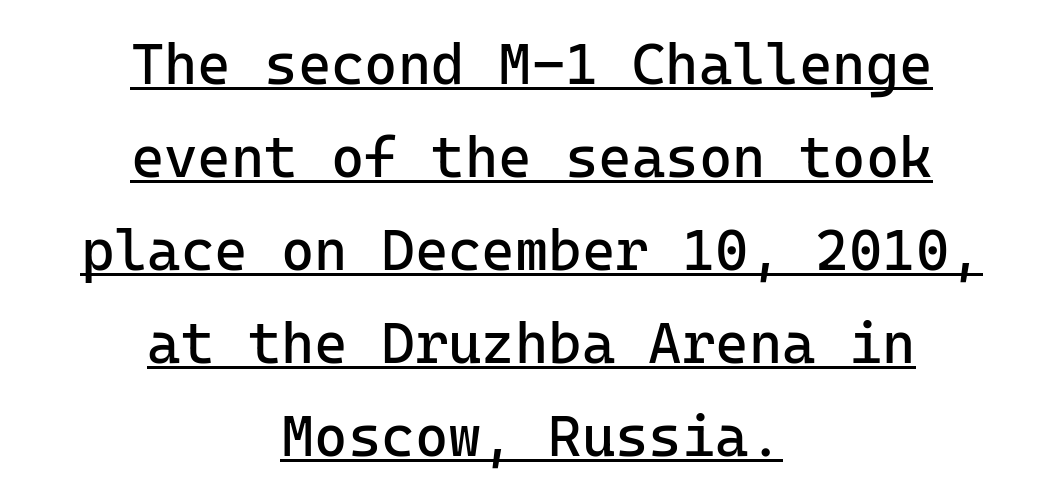
{"serif": "no", "italic": "no", "bold": "no", "weight": "regular", "width": "normal", "stroke_contrast": "low", "x_height": "medium", "monospaced": "yes", "underline": "yes", "align": "center", "line_spacing": "normal", "line_spacing_ratio": 1.63, "letter_spacing": "normal", "letter_spacing_em": 0.0, "glyph_px": 57}
